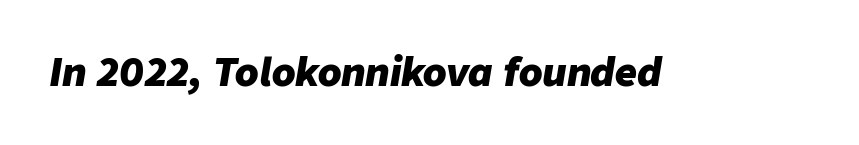
Q: Is the text bold? A: Yes.
Q: Is the text italic (slanted)? A: Yes, it leans right by about 9 degrees.
Q: Is the text underlined? A: No.
Q: Is the spacing between letters normal or unusually wide? A: Normal.
Q: Width (condensed, normal, or wide)? A: Normal.
Q: Stroke contrast? A: Low.
Q: x-height? A: Medium.
Q: Monospaced? A: No.
